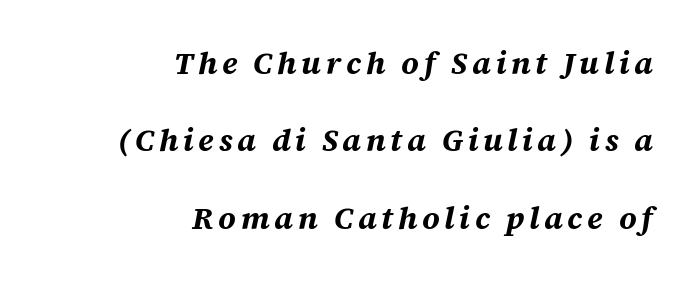
{"italic": "yes", "lean": "right", "slant_degrees": 12, "bold": "yes", "weight": "bold", "width": "normal", "stroke_contrast": "medium", "x_height": "large", "monospaced": "no", "underline": "no", "align": "right", "line_spacing": "loose", "line_spacing_ratio": 2.5, "glyph_px": 31}
